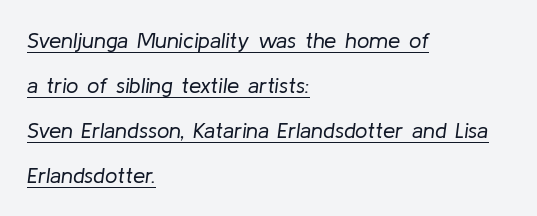
Q: Is the text bold? A: No.
Q: Is the text italic (slanted)? A: Yes, it leans right by about 8 degrees.
Q: Is the text underlined? A: Yes.
Q: How is the paragraph aligned? A: Left-aligned.
Q: Is the spacing between letters normal or unusually wide? A: Normal.
Q: Is the spacing between lines tight, normal or loose? A: Loose.
